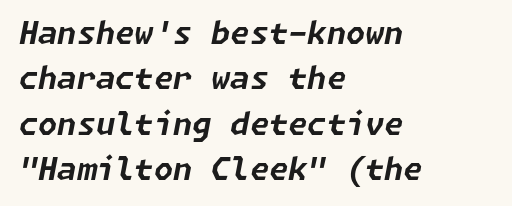
{"italic": "yes", "lean": "right", "slant_degrees": 11, "bold": "yes", "weight": "bold", "width": "normal", "stroke_contrast": "low", "x_height": "medium", "underline": "no", "align": "left", "line_spacing": "normal", "line_spacing_ratio": 1.46, "letter_spacing": "normal", "letter_spacing_em": 0.0, "glyph_px": 31}
